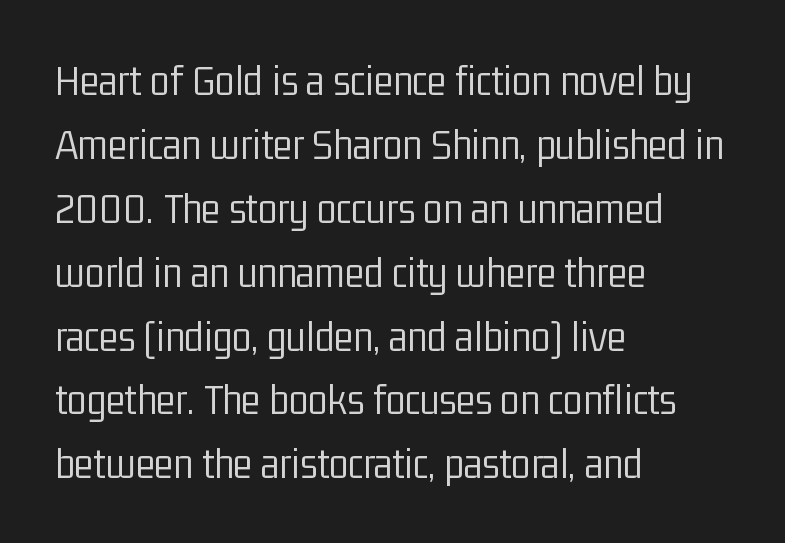
To sum up the face: it is a sans, with no serifs. Vertical strokes here are truly vertical. These lines stack with their left ends in a neat column. The leading is moderate, giving the passage an even texture.
